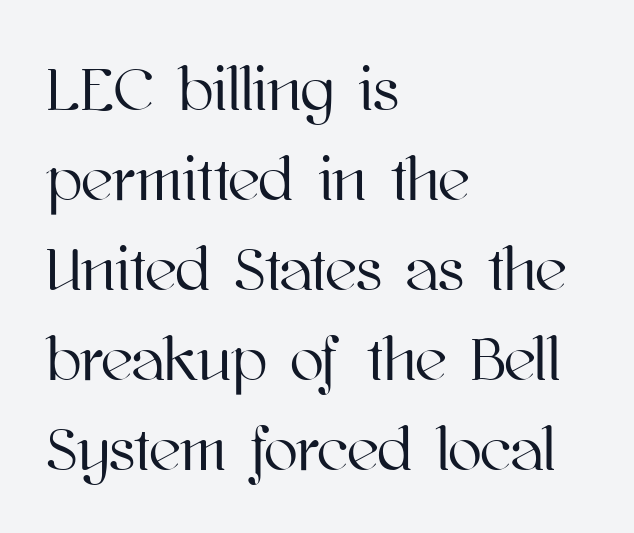
The image shows 62 px text type, upright; set left-aligned, normal line spacing (1.45x), normal letter spacing, not underlined; high stroke contrast and a medium x-height.
